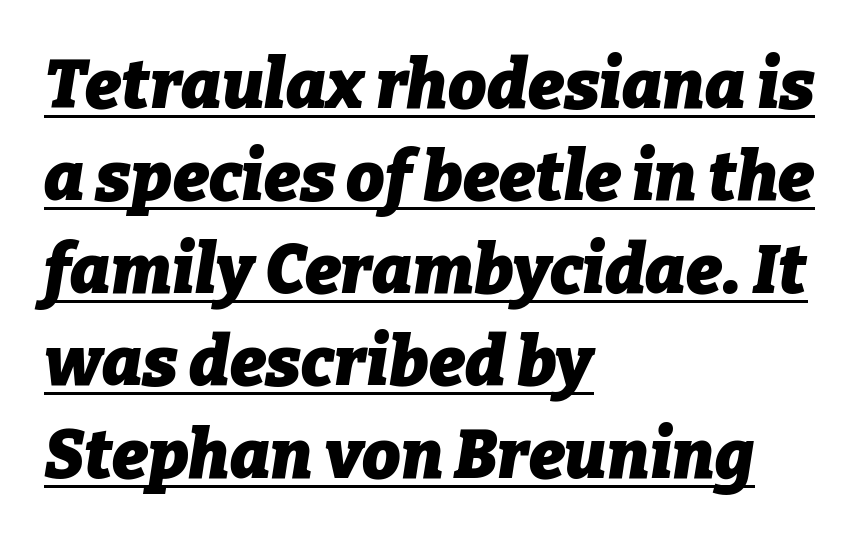
Underline: present. You could not count columns in this text — the font is proportionally spaced. Regular leading. If you drew a ruler down the left edge, every line would touch it.
